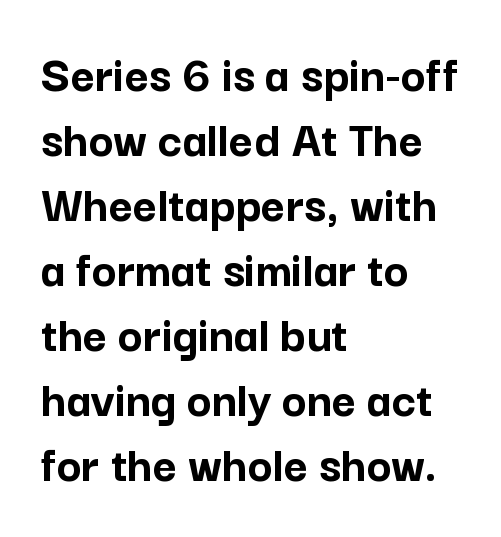
The image shows 52 px semibold sans-serif type, upright; set left-aligned, normal line spacing (1.25x), normal letter spacing, not underlined; low stroke contrast and a medium x-height.
